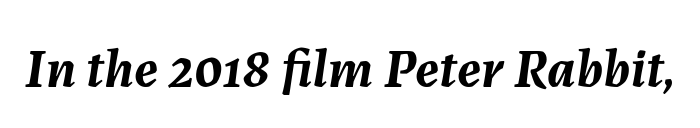
The image shows 55 px semibold type, italic (leaning right); set normal letter spacing, not underlined; medium stroke contrast and a medium x-height.
